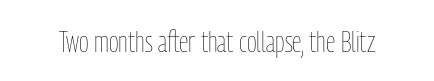
The image shows 30 px thin, condensed type, upright; set normal letter spacing, not underlined; low stroke contrast and a medium x-height.
